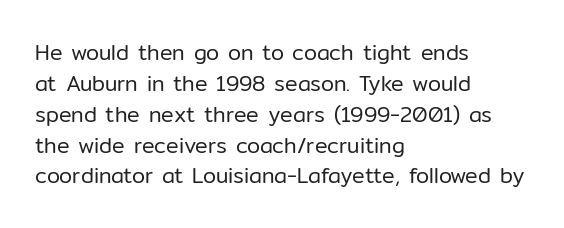
{"italic": "no", "bold": "no", "underline": "no", "align": "left", "line_spacing": "normal", "line_spacing_ratio": 1.47, "letter_spacing": "normal", "letter_spacing_em": 0.0, "glyph_px": 21}
